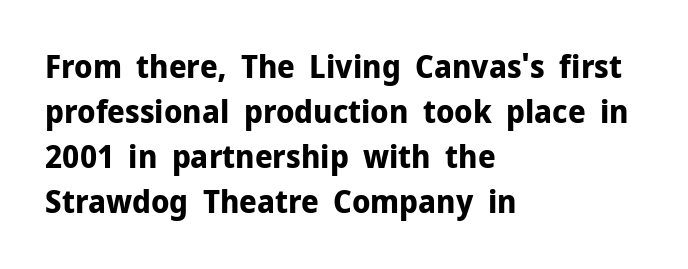
{"serif": "no", "italic": "no", "bold": "yes", "weight": "bold", "width": "normal", "stroke_contrast": "low", "x_height": "medium", "monospaced": "no", "underline": "no", "align": "left", "line_spacing": "normal", "line_spacing_ratio": 1.41, "letter_spacing": "normal", "letter_spacing_em": 0.0, "glyph_px": 32}
